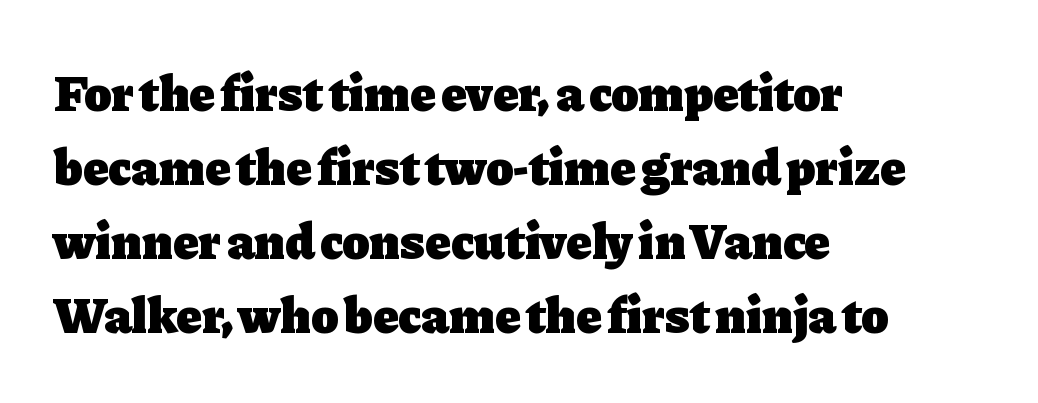
The image shows 51 px heavy serif type, upright; set left-aligned, normal line spacing (1.45x), normal letter spacing, not underlined; low stroke contrast and a medium x-height.
